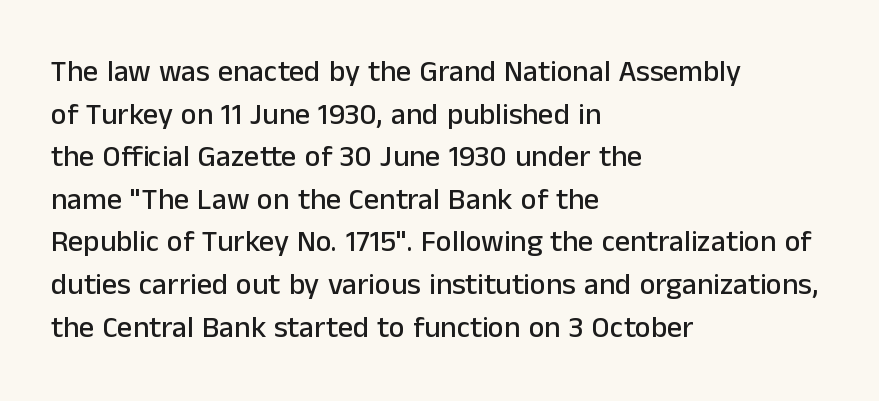
The image shows 30 px sans-serif type, upright; set left-aligned, normal line spacing (1.42x), normal letter spacing, not underlined; low stroke contrast and a medium x-height.
